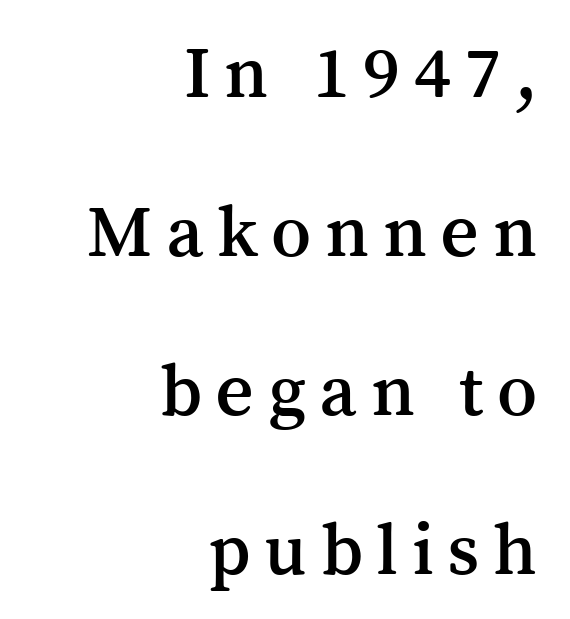
The leading is generous, giving the passage an open texture. Italic? Not at all — the glyphs are vertical. Is this a fixed-width face? No — the glyphs have proportional, varying widths. Note: serifs present on the glyphs. Anything drawn beneath the words? Only blank space. Right-aligned paragraph, ragged on the left.
